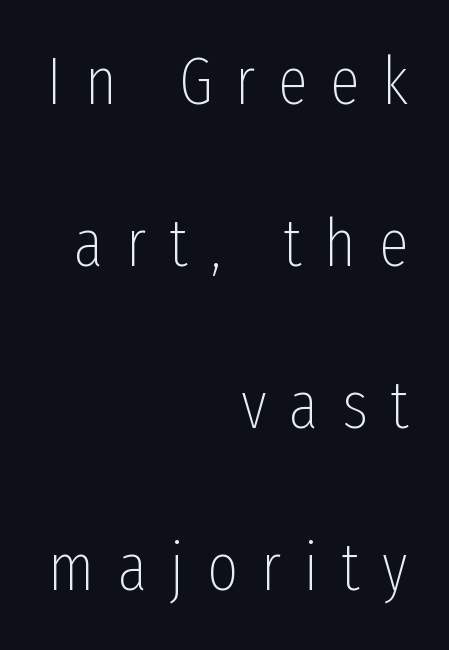
The image shows 67 px thin, condensed sans-serif type, upright; set right-aligned, loose line spacing (2.42x), unusually wide letter spacing (+0.34 em), not underlined; low stroke contrast and a medium x-height.
